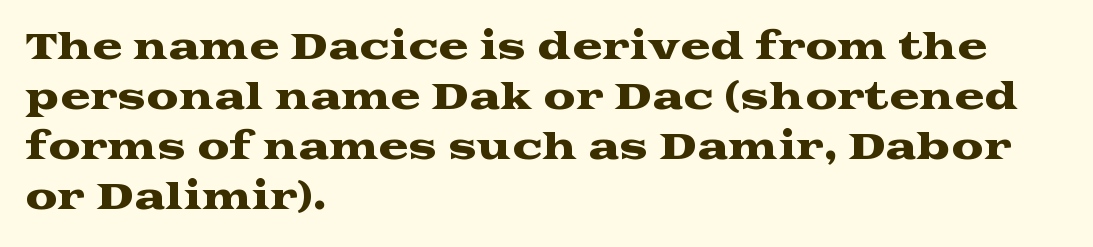
The image shows 36 px wide serif type, upright; set left-aligned, normal line spacing (1.39x), normal letter spacing, not underlined; medium stroke contrast and a medium x-height.
